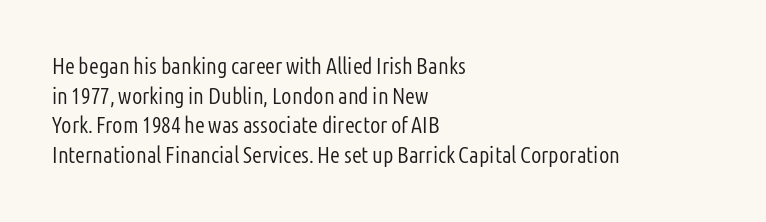
{"italic": "no", "bold": "no", "underline": "no", "align": "left", "line_spacing": "normal", "line_spacing_ratio": 1.29, "letter_spacing": "normal", "letter_spacing_em": 0.0, "glyph_px": 23}
